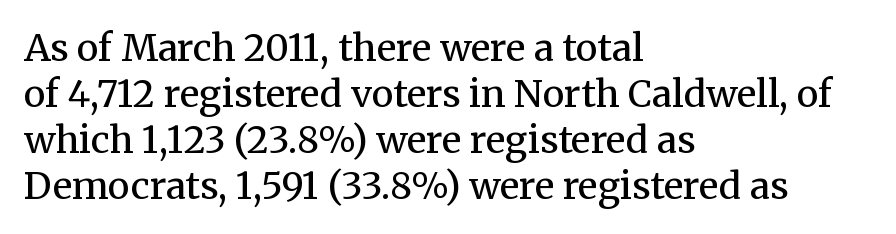
Q: Is the text bold? A: No.
Q: Is the text italic (slanted)? A: No, it is upright.
Q: Is the typeface a serif or a sans-serif typeface? A: Serif.
Q: Is the text underlined? A: No.
Q: How is the paragraph aligned? A: Left-aligned.
Q: Is the spacing between letters normal or unusually wide? A: Normal.
Q: Width (condensed, normal, or wide)? A: Normal.
Q: Stroke contrast? A: Medium.
Q: x-height? A: Medium.
Q: Monospaced? A: No.
